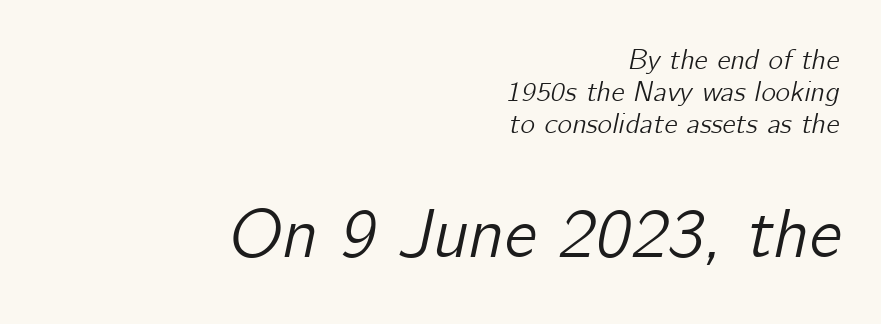
{"italic": "yes", "lean": "right", "slant_degrees": 12, "width": "normal", "stroke_contrast": "low", "x_height": "medium", "monospaced": "no", "underline": "no", "align": "right", "line_spacing": "tight", "line_spacing_ratio": 1.14, "letter_spacing": "normal", "letter_spacing_em": 0.0, "larger_block": "second", "size_ratio": 2.46, "glyph_px": 69}
